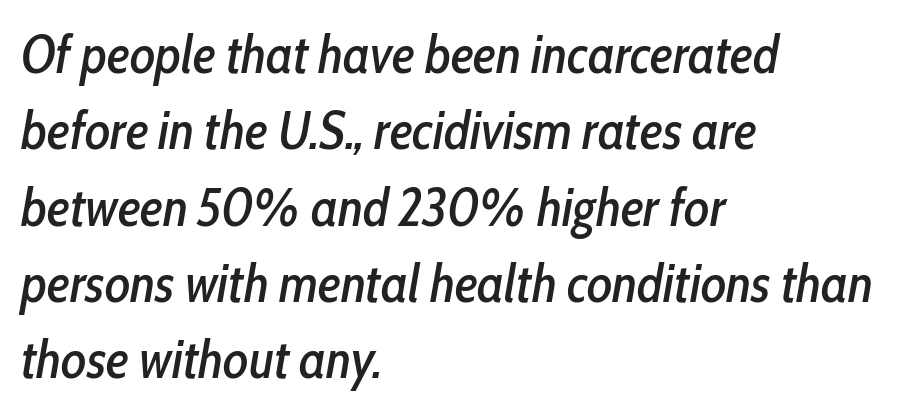
{"italic": "yes", "lean": "right", "slant_degrees": 10, "width": "condensed", "stroke_contrast": "low", "x_height": "medium", "monospaced": "no", "underline": "no", "align": "left", "line_spacing": "normal", "line_spacing_ratio": 1.44, "letter_spacing": "normal", "letter_spacing_em": 0.0, "glyph_px": 53}
